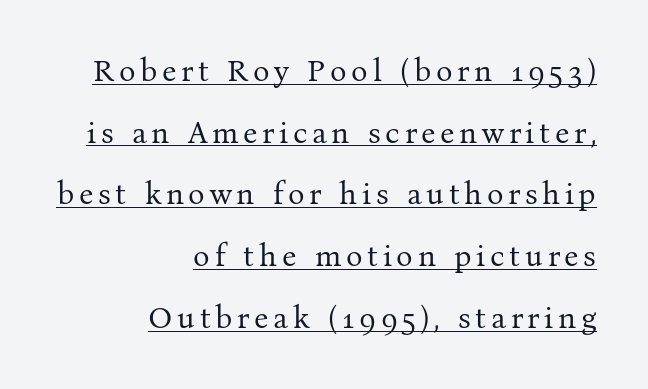
Q: Is the text bold? A: No.
Q: Is the text italic (slanted)? A: No, it is upright.
Q: Is the typeface a serif or a sans-serif typeface? A: Serif.
Q: Is the text underlined? A: Yes.
Q: How is the paragraph aligned? A: Right-aligned.
Q: Is the spacing between lines tight, normal or loose? A: Loose.
Q: Width (condensed, normal, or wide)? A: Normal.
Q: Stroke contrast? A: Medium.
Q: x-height? A: Medium.
Q: Monospaced? A: No.
